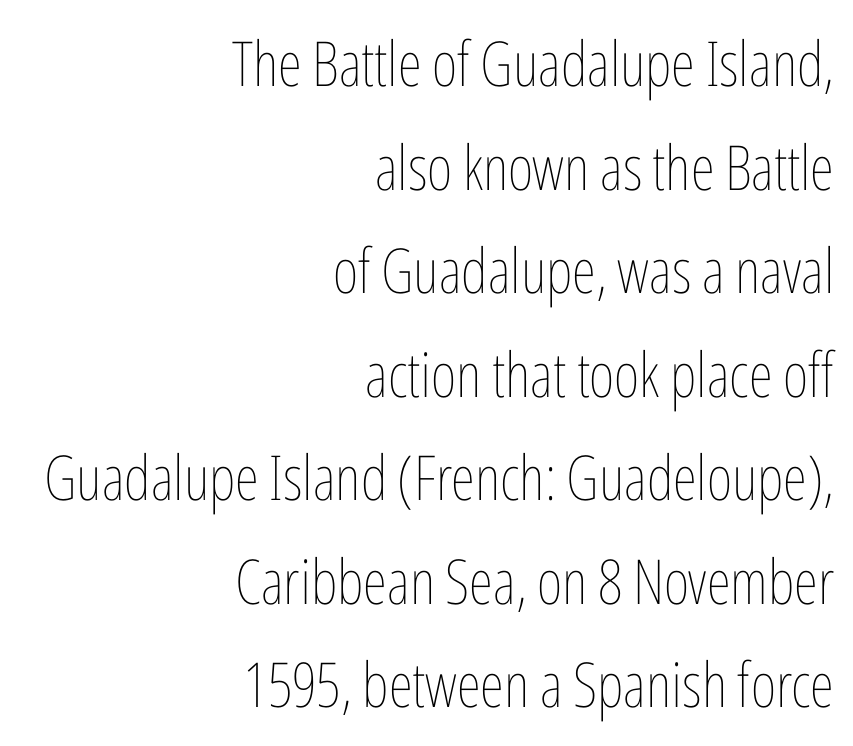
Unlike italic type, these characters show no tilt at all. Check the space under the baseline: it is left empty. These lines are set flush right with a ragged left edge. The rendering uses natural spacing where letterforms have individual widths. Stem width sits at or under what a default text font uses.
